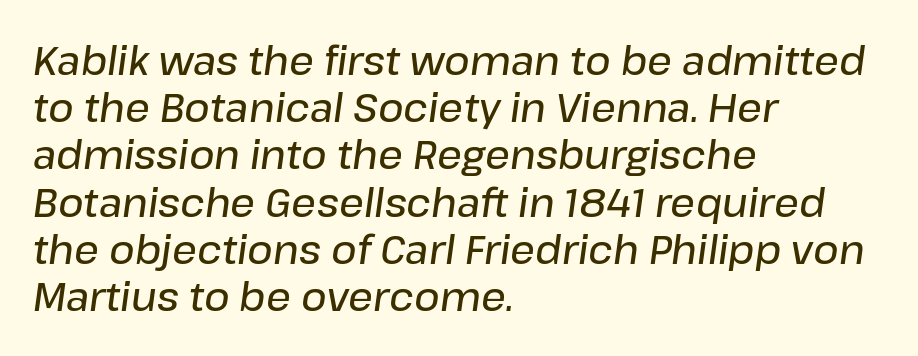
The glyphs look as if they've been sheared to an angle. Line beginnings align vertically; line endings do not. Nothing unusual about the tracking: characters are spaced as the font intends. Each row of text sits above clean, open space. Spacing verdict: proportional, widths tailored to each character. Slightly chunky letters — semibold, I'd say, not full bold.
